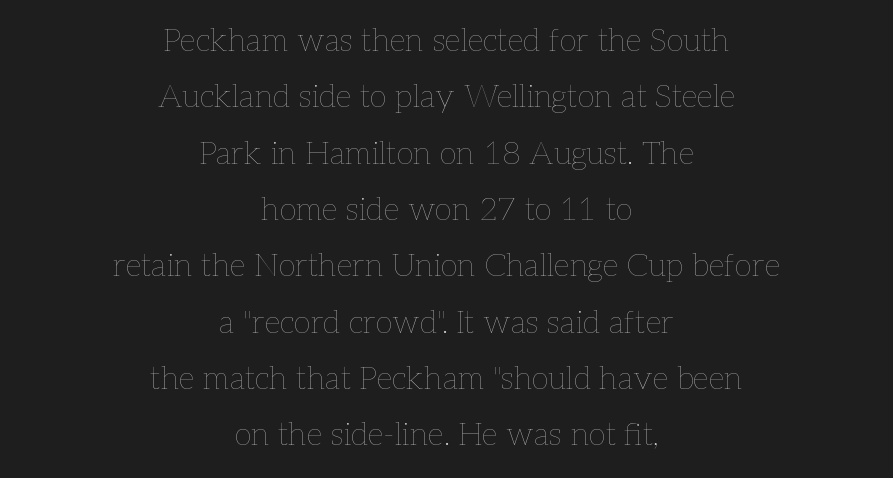
No extra tracking has been applied to these lines. Alignment: centered. The weight tops out at a normal text grade. The rendering uses natural spacing where letterforms have individual widths. A roman cut, with each character standing at attention. A clean baseline with only descenders dipping below it.
